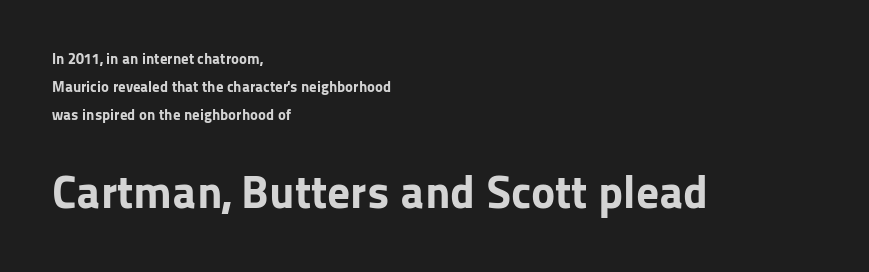
These two chunks differ in scale, with the bottom chunk taking the larger measure. Each letter keeps its own natural width here, so spacing adapts to shape. Is the letter spacing exaggerated? No — it looks like the ordinary default. Line beginnings align vertically; line endings do not. The letters are bold, with thick, heavy strokes.
